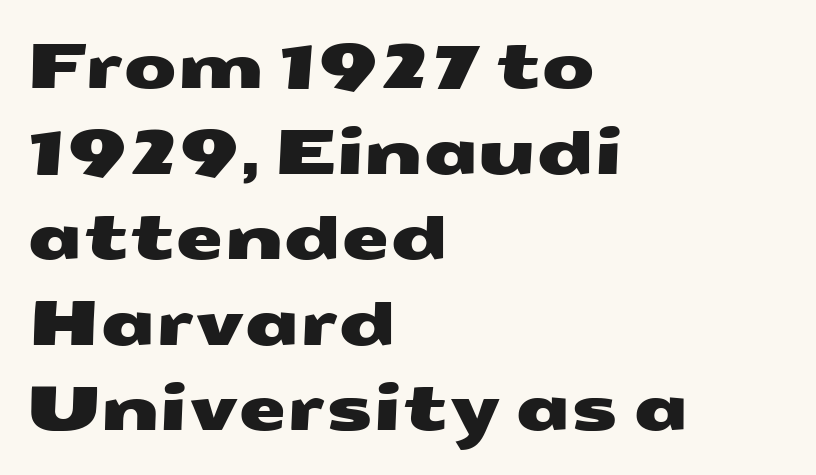
Rule under the text: the space is simply empty. A typesetter would call this leading conventional body-copy spacing. The typeface chosen for these lines omits serifs. The type is set solid horizontally, with unmodified tracking. Do the characters align in a grid? No, the font is proportional. Short and long lines alike share a common starting point at left.
